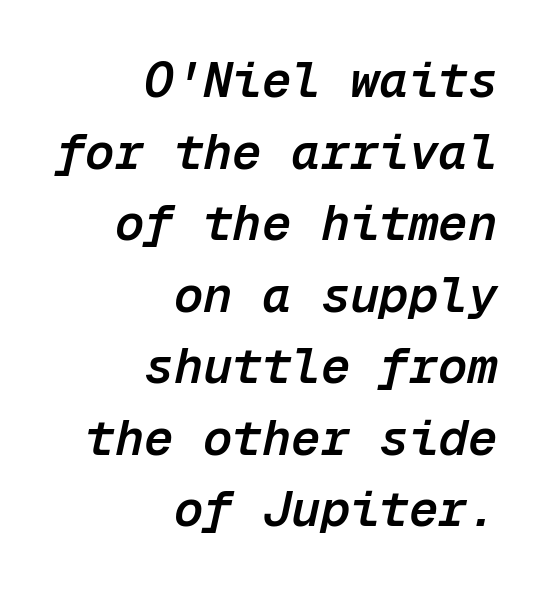
Q: Is the text bold? A: Semi-bold.
Q: Is the text italic (slanted)? A: Yes, it leans right by about 12 degrees.
Q: Is the text underlined? A: No.
Q: How is the paragraph aligned? A: Right-aligned.
Q: Is the spacing between letters normal or unusually wide? A: Normal.
Q: Is the spacing between lines tight, normal or loose? A: Normal.
Q: Width (condensed, normal, or wide)? A: Normal.
Q: Stroke contrast? A: Low.
Q: x-height? A: Medium.
Q: Monospaced? A: Yes.
